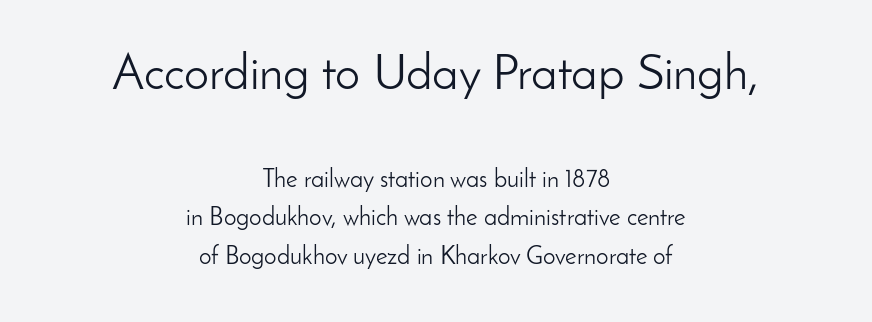
The image shows 50 px light sans-serif type, upright; set centered, normal line spacing (1.54x), normal letter spacing, not underlined; the first (top) block is 2.0x larger; low stroke contrast and a small x-height.
